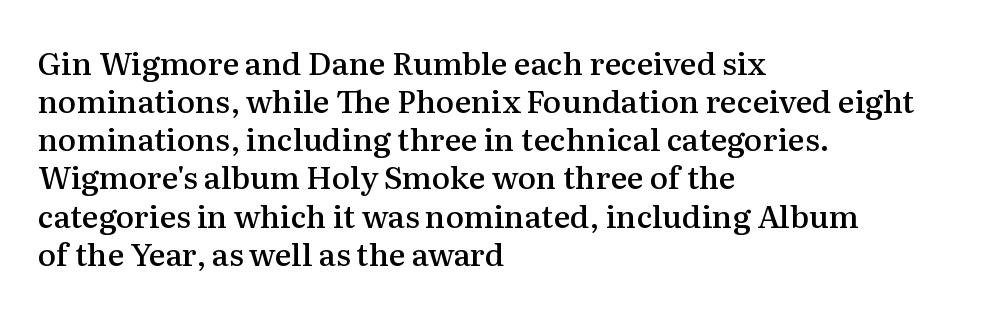
The image shows 31 px semibold serif type, upright; set left-aligned, line spacing 1.23x, normal letter spacing, not underlined; medium stroke contrast and a medium x-height.
